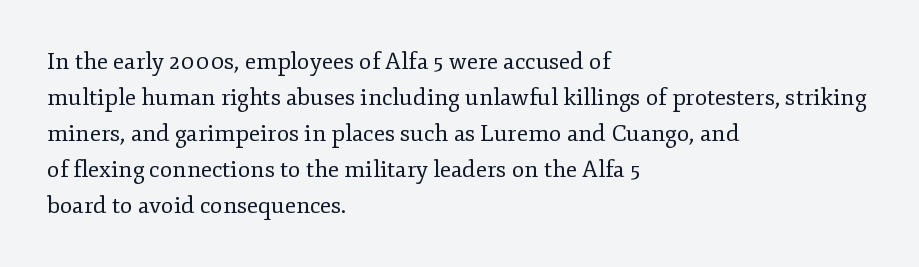
The image shows 23 px text type, upright; set left-aligned, normal line spacing (1.56x), normal letter spacing, not underlined.
